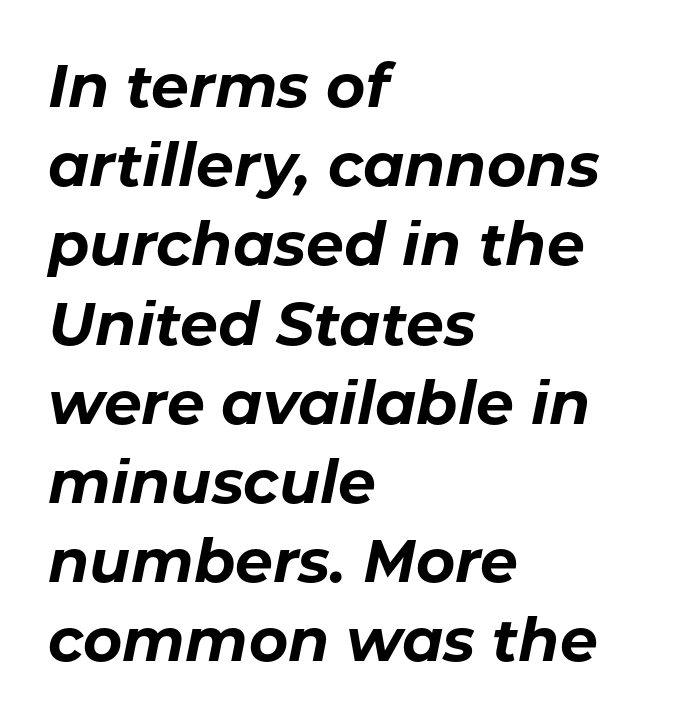
Q: Is the text bold? A: Yes.
Q: Is the text italic (slanted)? A: Yes, it leans right by about 11 degrees.
Q: Is the text underlined? A: No.
Q: How is the paragraph aligned? A: Left-aligned.
Q: Is the spacing between letters normal or unusually wide? A: Normal.
Q: Is the spacing between lines tight, normal or loose? A: Normal.
Q: Width (condensed, normal, or wide)? A: Normal.
Q: Stroke contrast? A: Low.
Q: x-height? A: Medium.
Q: Monospaced? A: No.
